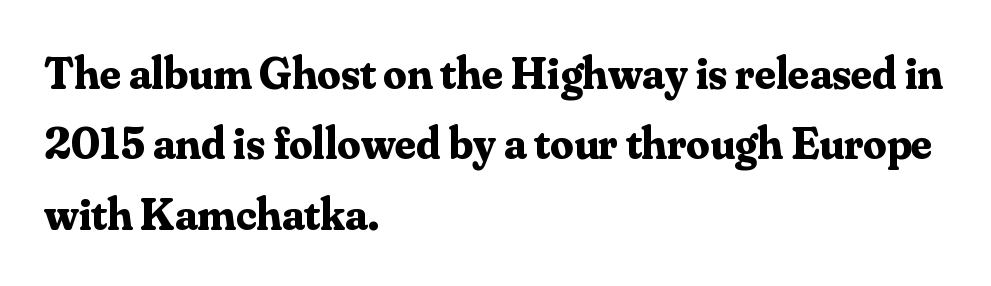
The space directly below the letters is spotless. Note the varied advance widths — an 'i' is clearly narrower than an 'm'. Serif or sans? Serif — the stroke terminals have little feet. Weight: bold. Evenly set lines give the paragraph a standard silhouette.
